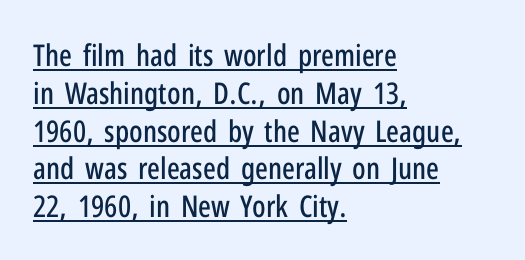
{"serif": "no", "italic": "no", "width": "condensed", "stroke_contrast": "low", "x_height": "medium", "monospaced": "no", "underline": "yes", "align": "left", "line_spacing": "normal", "line_spacing_ratio": 1.26, "letter_spacing": "normal", "letter_spacing_em": 0.0, "glyph_px": 30}
